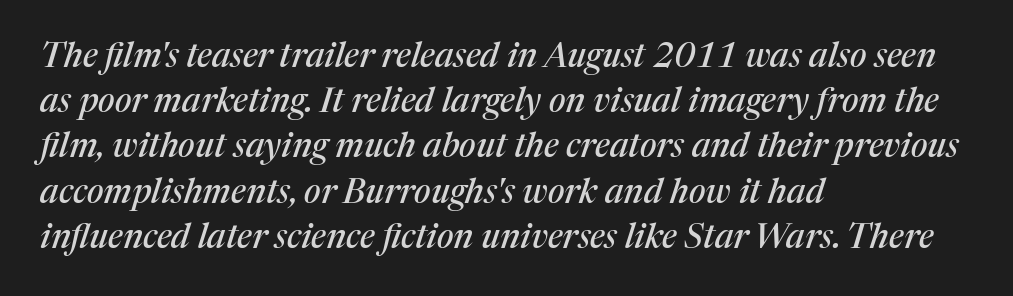
Q: Is the text italic (slanted)? A: Yes, it leans right by about 17 degrees.
Q: Is the typeface a serif or a sans-serif typeface? A: Serif.
Q: Is the text underlined? A: No.
Q: How is the paragraph aligned? A: Left-aligned.
Q: Is the spacing between letters normal or unusually wide? A: Normal.
Q: Is the spacing between lines tight, normal or loose? A: Normal.
Q: Width (condensed, normal, or wide)? A: Normal.
Q: Stroke contrast? A: Medium.
Q: x-height? A: Medium.
Q: Monospaced? A: No.
